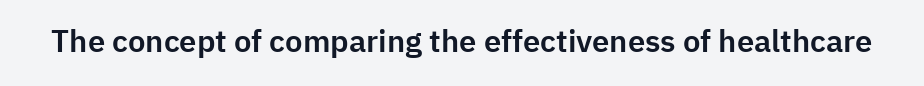
Q: Is the text italic (slanted)? A: No, it is upright.
Q: Is the typeface a serif or a sans-serif typeface? A: Sans-serif.
Q: Is the text underlined? A: No.
Q: Is the spacing between letters normal or unusually wide? A: Normal.
Q: Width (condensed, normal, or wide)? A: Normal.
Q: Stroke contrast? A: Low.
Q: x-height? A: Medium.
Q: Monospaced? A: No.
